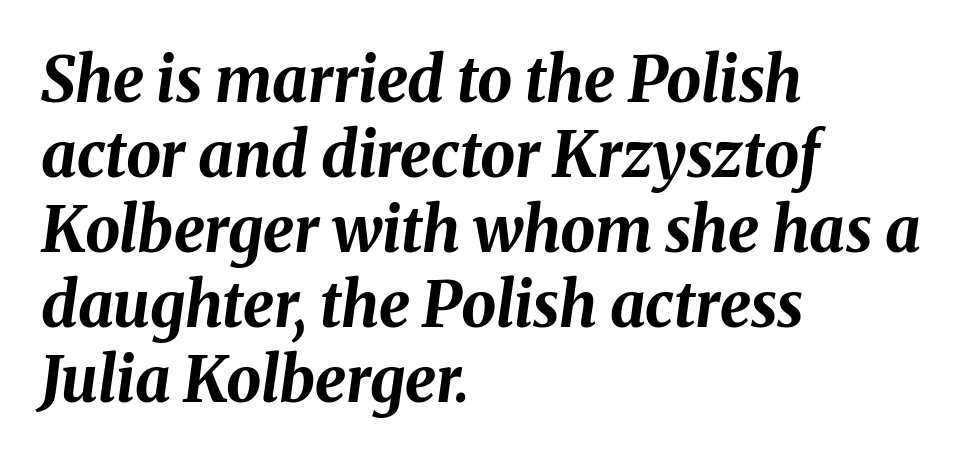
Q: Is the text bold? A: Yes.
Q: Is the text italic (slanted)? A: Yes, it leans right by about 8 degrees.
Q: Is the text underlined? A: No.
Q: How is the paragraph aligned? A: Left-aligned.
Q: Is the spacing between letters normal or unusually wide? A: Normal.
Q: Width (condensed, normal, or wide)? A: Normal.
Q: Stroke contrast? A: Medium.
Q: x-height? A: Medium.
Q: Monospaced? A: No.
